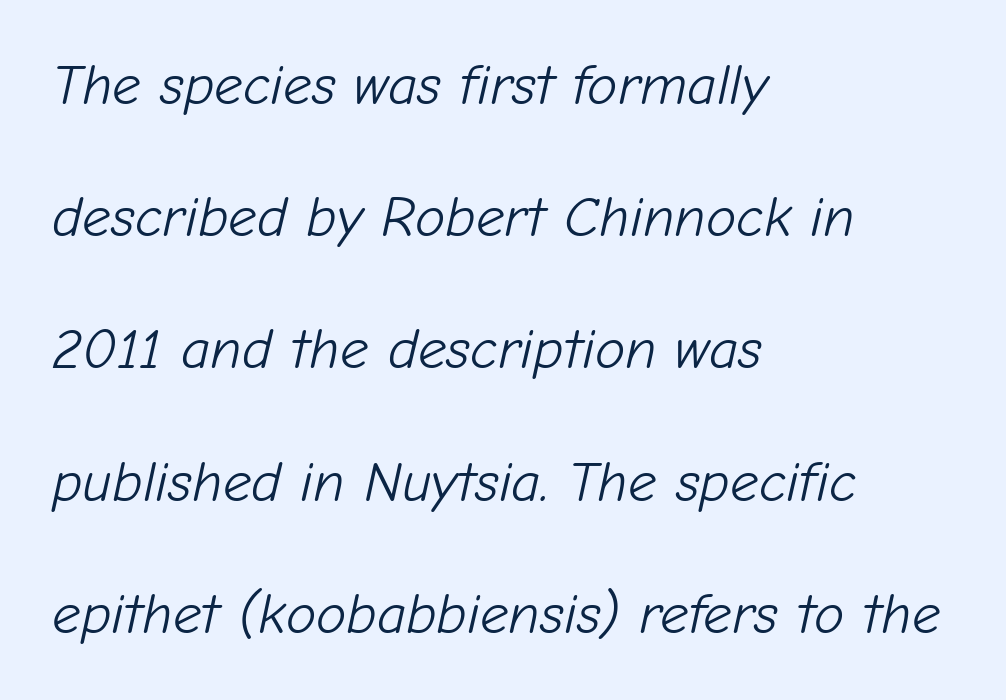
Q: Is the text bold? A: No.
Q: Is the text italic (slanted)? A: Yes, it leans right by about 12 degrees.
Q: Is the text underlined? A: No.
Q: How is the paragraph aligned? A: Left-aligned.
Q: Is the spacing between letters normal or unusually wide? A: Normal.
Q: Is the spacing between lines tight, normal or loose? A: Loose.
Q: Width (condensed, normal, or wide)? A: Normal.
Q: Stroke contrast? A: Low.
Q: x-height? A: Medium.
Q: Monospaced? A: No.
